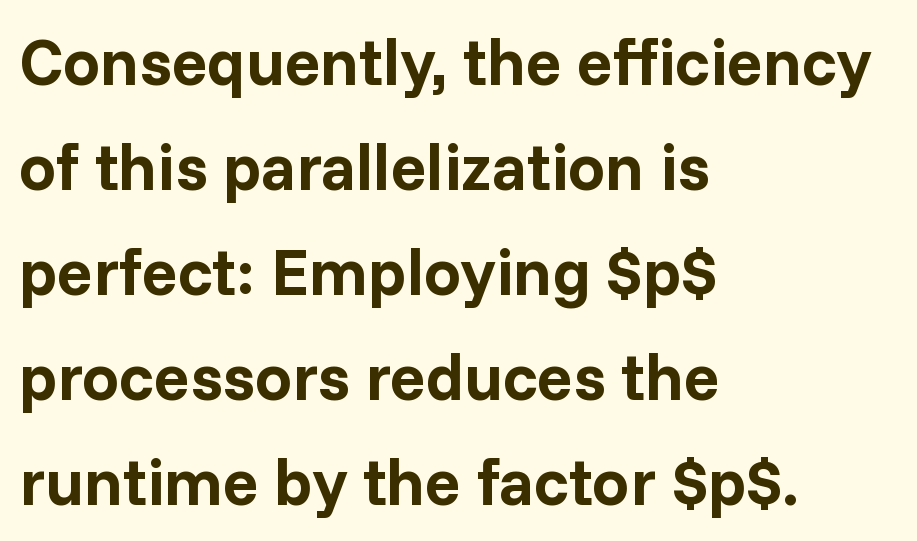
Q: Is the text bold? A: Yes.
Q: Is the text italic (slanted)? A: No, it is upright.
Q: Is the typeface a serif or a sans-serif typeface? A: Sans-serif.
Q: Is the text underlined? A: No.
Q: How is the paragraph aligned? A: Left-aligned.
Q: Is the spacing between letters normal or unusually wide? A: Normal.
Q: Is the spacing between lines tight, normal or loose? A: Normal.
Q: Width (condensed, normal, or wide)? A: Normal.
Q: Stroke contrast? A: Low.
Q: x-height? A: Medium.
Q: Monospaced? A: No.
